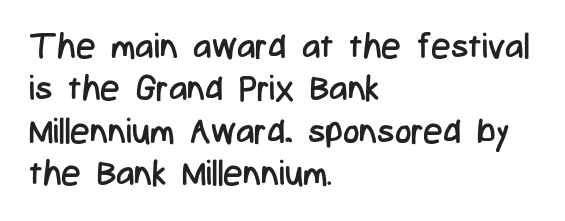
Weight: in the light-to-regular range. Italic? Not at all — the glyphs are vertical. Font category for this specimen: sans-serif. Notice how the passage keeps a crisp vertical edge on the left only.
